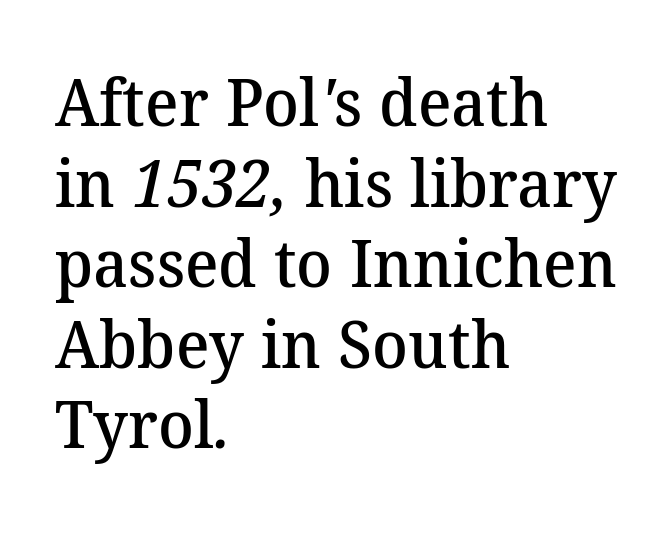
Q: Is the text bold? A: Semi-bold.
Q: Is the typeface a serif or a sans-serif typeface? A: Serif.
Q: Is the text underlined? A: No.
Q: How is the paragraph aligned? A: Left-aligned.
Q: Is the spacing between letters normal or unusually wide? A: Normal.
Q: Width (condensed, normal, or wide)? A: Normal.
Q: Stroke contrast? A: Medium.
Q: x-height? A: Medium.
Q: Monospaced? A: No.
